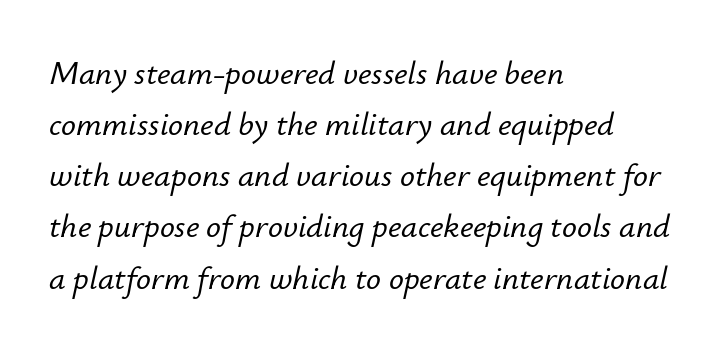
{"italic": "yes", "lean": "right", "slant_degrees": 12, "width": "normal", "stroke_contrast": "low", "x_height": "small", "monospaced": "no", "underline": "no", "align": "left", "line_spacing": "normal", "line_spacing_ratio": 1.55, "letter_spacing": "normal", "letter_spacing_em": 0.0, "glyph_px": 33}
